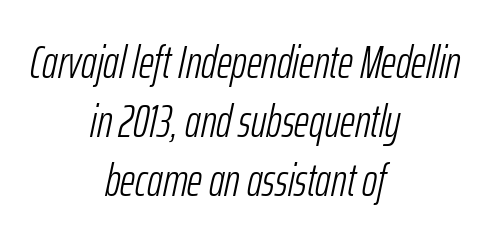
Q: Is the text bold? A: No.
Q: Is the text italic (slanted)? A: Yes, it leans right by about 12 degrees.
Q: Is the text underlined? A: No.
Q: How is the paragraph aligned? A: Centered.
Q: Is the spacing between letters normal or unusually wide? A: Normal.
Q: Is the spacing between lines tight, normal or loose? A: Normal.
Q: Width (condensed, normal, or wide)? A: Condensed.
Q: Stroke contrast? A: Low.
Q: x-height? A: Medium.
Q: Monospaced? A: No.
